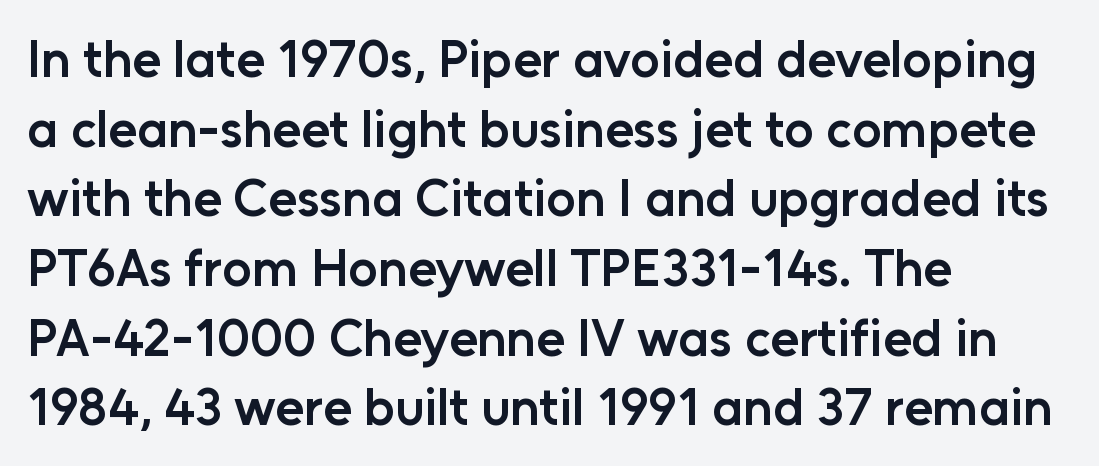
{"serif": "no", "italic": "no", "bold": "semi", "weight": "semibold", "width": "normal", "stroke_contrast": "low", "x_height": "medium", "monospaced": "no", "underline": "no", "align": "left", "line_spacing": "normal", "line_spacing_ratio": 1.34, "letter_spacing": "normal", "letter_spacing_em": 0.0, "glyph_px": 52}
